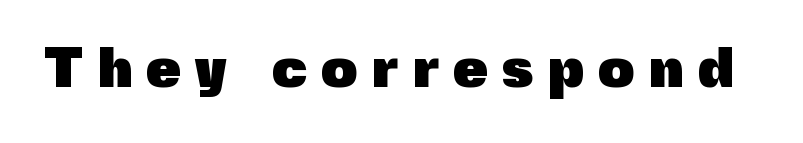
Q: Is the text bold? A: Yes.
Q: Is the text italic (slanted)? A: No, it is upright.
Q: Is the typeface a serif or a sans-serif typeface? A: Sans-serif.
Q: Is the text underlined? A: No.
Q: Is the spacing between letters normal or unusually wide? A: Unusually wide.
Q: Width (condensed, normal, or wide)? A: Normal.
Q: x-height? A: Medium.
Q: Monospaced? A: No.
